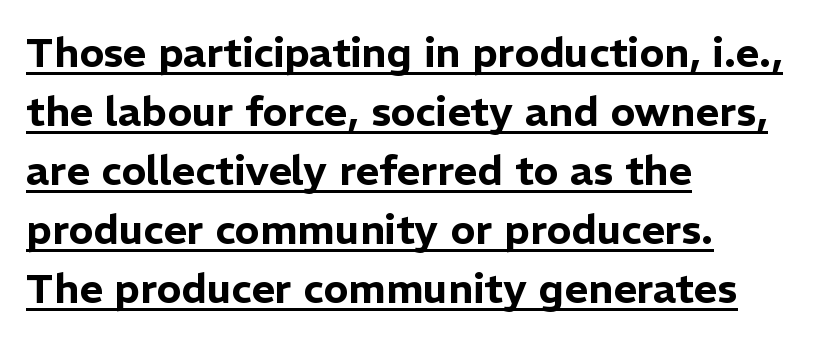
{"serif": "no", "italic": "no", "width": "normal", "stroke_contrast": "low", "x_height": "medium", "monospaced": "no", "underline": "yes", "align": "left", "line_spacing": "normal", "line_spacing_ratio": 1.44, "letter_spacing": "normal", "letter_spacing_em": 0.0, "glyph_px": 41}
